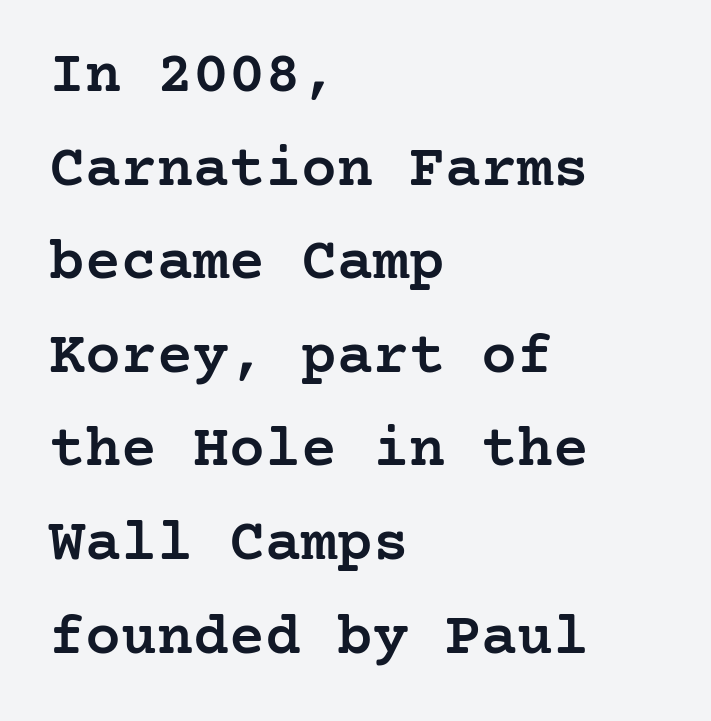
How would I describe the line gaps? Plain and ordinary. Look at the bottom of the vertical strokes: they flare into serifs here. Notice the strokes are somewhat thickened but not fully heavy: this is a semibold. Caption: standard tracking, unaltered. Only glyphs here, with clear space below each row. Is the block centered? No — it sits flush against the left margin.
